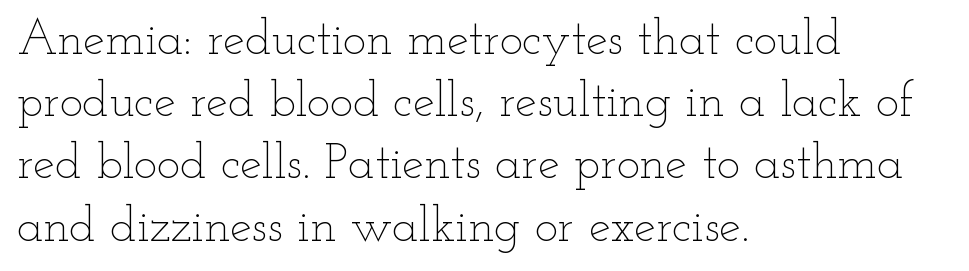
{"italic": "no", "bold": "no", "weight": "thin", "width": "wide", "stroke_contrast": "low", "x_height": "small", "monospaced": "no", "underline": "no", "align": "left", "line_spacing": "normal", "line_spacing_ratio": 1.27, "letter_spacing": "normal", "letter_spacing_em": 0.0, "glyph_px": 49}
